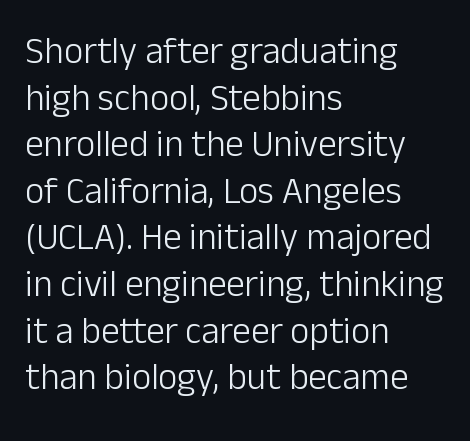
A typesetter would label this face a sans. Here the designer chose a conventional face with non-uniform glyph widths. Summary of vertical rhythm: regular, with standard interline spacing. Stems here are at most as thick as an everyday book face. Posture: straight, roman, zero tilt.
